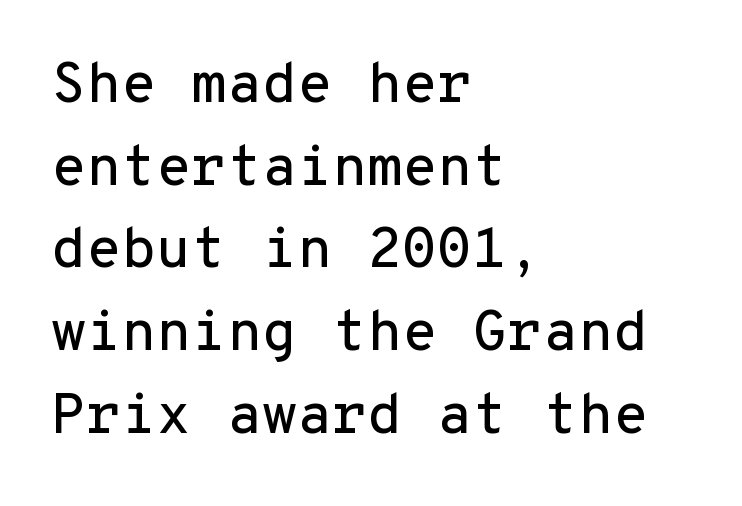
Q: Is the text italic (slanted)? A: No, it is upright.
Q: Is the typeface a serif or a sans-serif typeface? A: Sans-serif.
Q: Is the text underlined? A: No.
Q: How is the paragraph aligned? A: Left-aligned.
Q: Is the spacing between letters normal or unusually wide? A: Normal.
Q: Is the spacing between lines tight, normal or loose? A: Normal.
Q: Width (condensed, normal, or wide)? A: Normal.
Q: Stroke contrast? A: Low.
Q: x-height? A: Medium.
Q: Monospaced? A: Yes.
